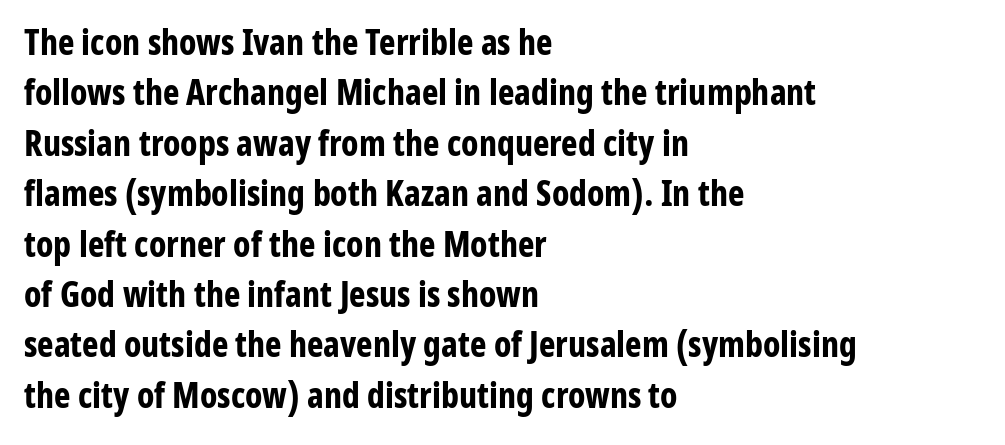
Regarding serifs, this sample does without them. This is heavy type, rendered in bold. You could not count columns in this text — the font is proportionally spaced. The passage shown is not underscored anywhere.
